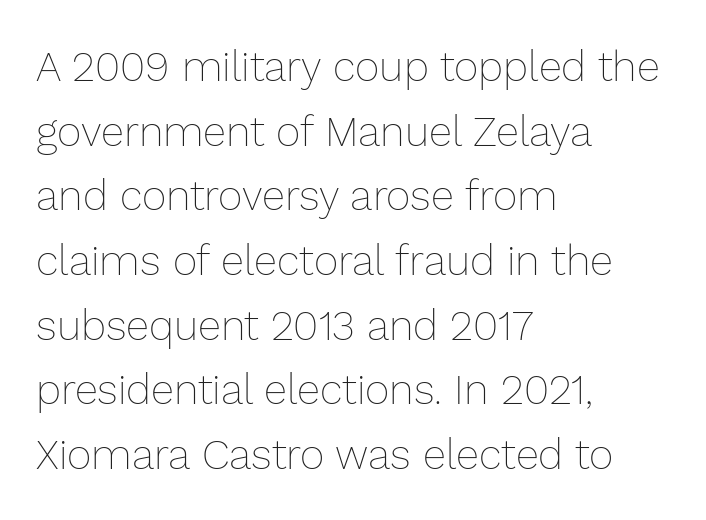
The image shows 42 px thin type, upright; set left-aligned, normal line spacing (1.54x), normal letter spacing, not underlined; low stroke contrast and a medium x-height.
